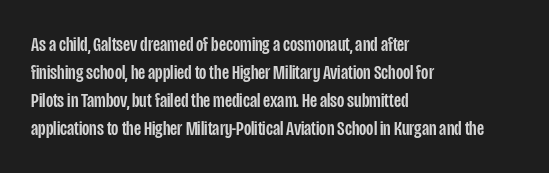
The image shows 21 px text type, upright; set left-aligned, normal line spacing (1.34x), normal letter spacing, not underlined.
